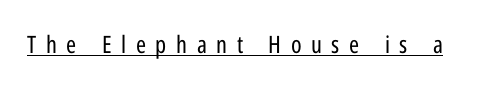
{"italic": "no", "bold": "no", "underline": "yes", "letter_spacing": "wide", "letter_spacing_em": 0.4, "glyph_px": 24}
